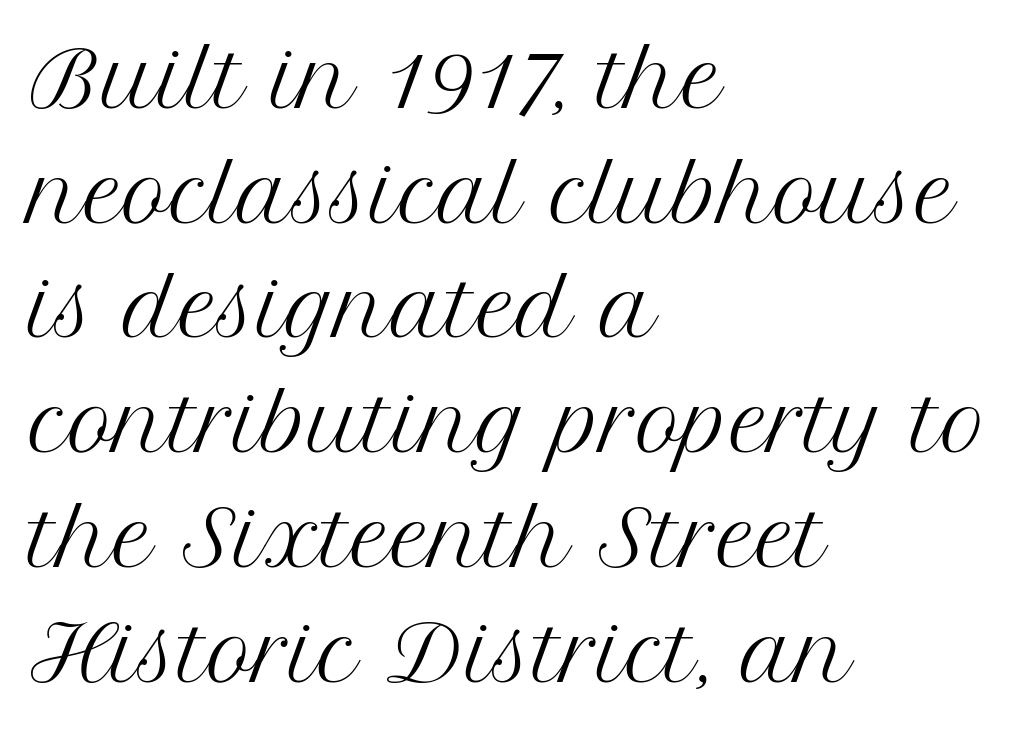
Q: Is the text bold? A: No.
Q: Is the text italic (slanted)? A: Yes.
Q: Is the text underlined? A: No.
Q: How is the paragraph aligned? A: Left-aligned.
Q: Is the spacing between letters normal or unusually wide? A: Normal.
Q: Is the spacing between lines tight, normal or loose? A: Normal.
Q: Width (condensed, normal, or wide)? A: Normal.
Q: Stroke contrast? A: Medium.
Q: x-height? A: Medium.
Q: Monospaced? A: No.
